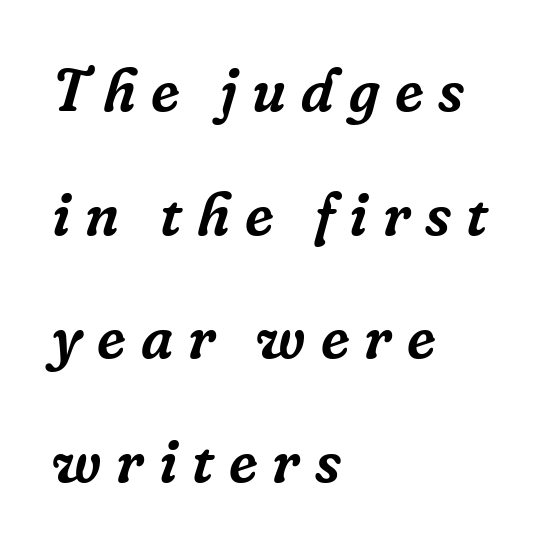
Q: Is the text italic (slanted)? A: Yes, it leans right by about 16 degrees.
Q: Is the typeface a serif or a sans-serif typeface? A: Serif.
Q: Is the text underlined? A: No.
Q: How is the paragraph aligned? A: Left-aligned.
Q: Is the spacing between letters normal or unusually wide? A: Unusually wide.
Q: Is the spacing between lines tight, normal or loose? A: Loose.
Q: Width (condensed, normal, or wide)? A: Normal.
Q: Stroke contrast? A: Low.
Q: x-height? A: Medium.
Q: Monospaced? A: No.
